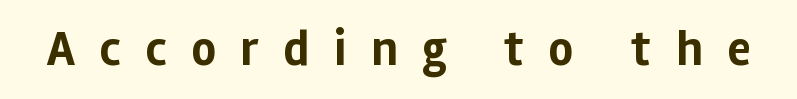
Q: Is the text bold? A: Yes.
Q: Is the text italic (slanted)? A: No, it is upright.
Q: Is the typeface a serif or a sans-serif typeface? A: Sans-serif.
Q: Is the text underlined? A: No.
Q: Is the spacing between letters normal or unusually wide? A: Unusually wide.
Q: Width (condensed, normal, or wide)? A: Normal.
Q: Stroke contrast? A: Low.
Q: x-height? A: Medium.
Q: Monospaced? A: No.
